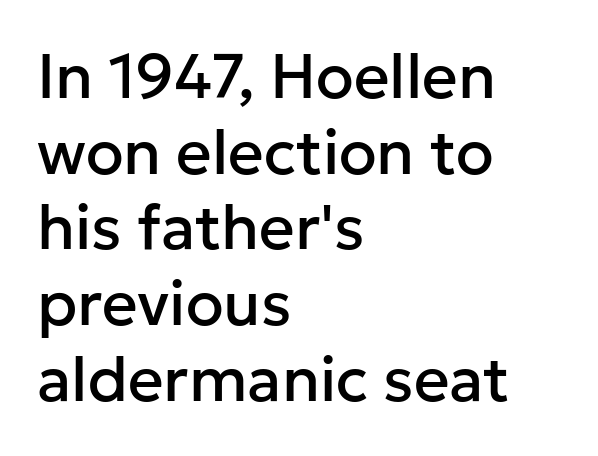
The image shows 62 px sans-serif type, upright; set left-aligned, line spacing 1.22x, normal letter spacing, not underlined; low stroke contrast and a medium x-height.
